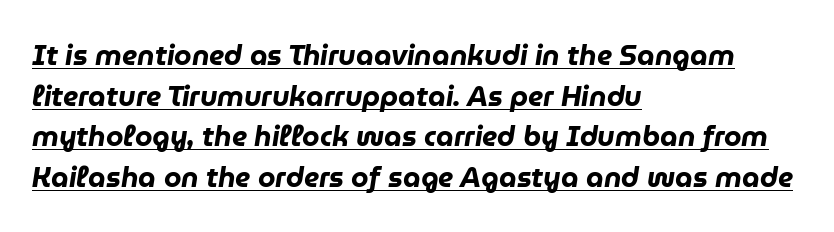
The image shows 28 px heavy type, italic (leaning right); set left-aligned, normal line spacing (1.45x), normal letter spacing, underlined; low stroke contrast and a medium x-height.
